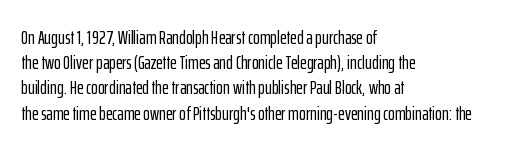
These lines keep a tight, regular rhythm from letter to letter. Successive baselines arrive at the customary interval. Unmarked baselines from the first word to the last. Casual observation: everything's shoved over to the left. This sample uses an upright cut, with every glyph sitting square on the baseline.
